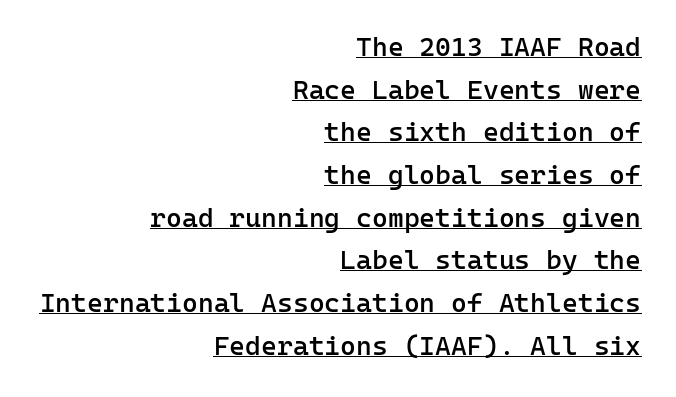
This is moderately heavy type, rendered in semibold. How are the letters spaced? Ordinarily, with no added tracking. Somebody hit Ctrl+U on this one — the words are underlined. The lettering stays uniformly vertical, giving the passage a roman look. Is the block centered? No — it sits flush against the right margin.
